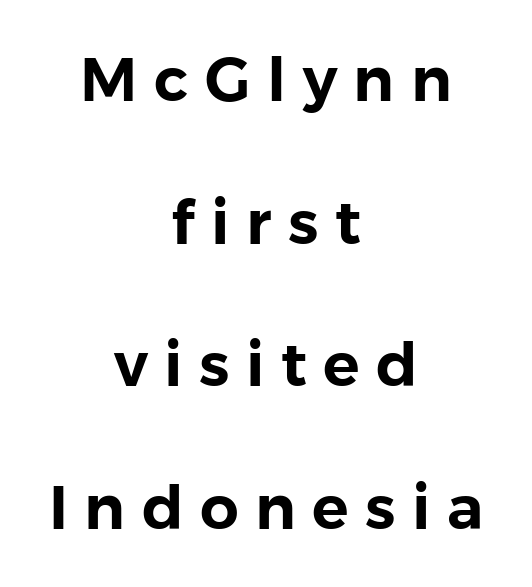
The image shows 61 px sans-serif type, upright; set centered, loose line spacing (2.34x), unusually wide letter spacing (+0.27 em), not underlined; a medium x-height.
